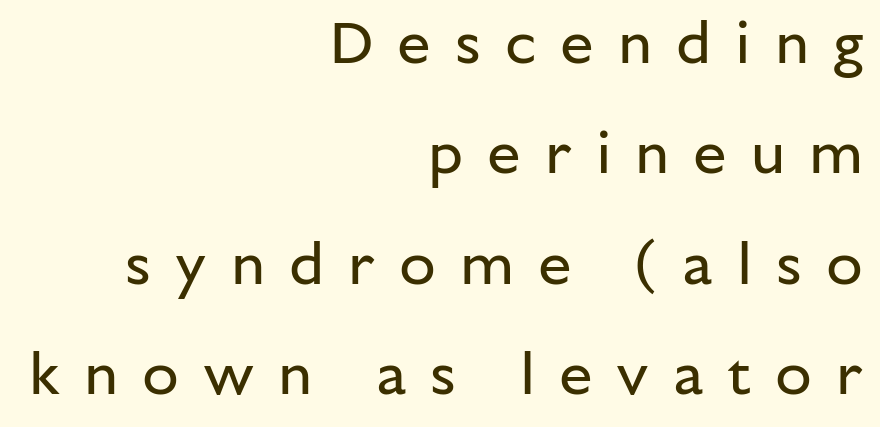
This is the regular roman posture of the typeface. What kind of face is this? One without serifs — a sans. Here the designer chose a conventional face with non-uniform glyph widths. Honestly, the letter spacing is so wide it's the main thing you notice. Compared with a typical body face, this is equally light or lighter still. Line endings align vertically; line beginnings do not.
